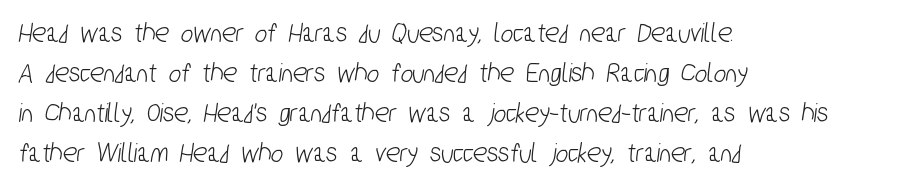
The image shows 29 px condensed sans-serif type; set left-aligned, normal line spacing (1.38x), normal letter spacing, not underlined; low stroke contrast and a medium x-height.
